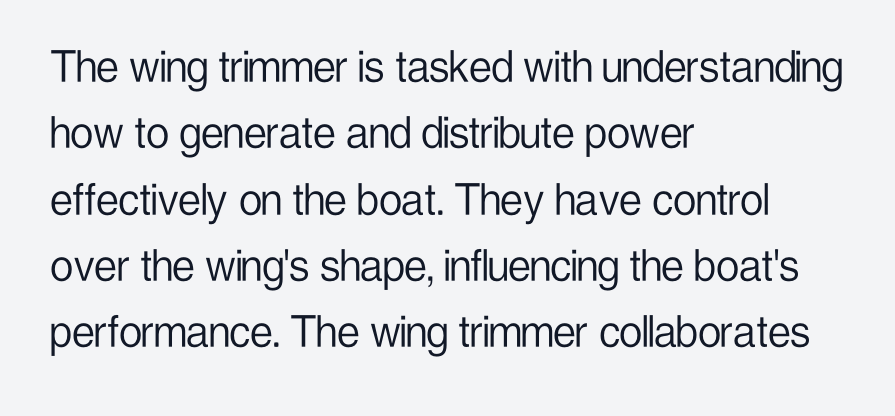
Q: Is the text bold? A: No.
Q: Is the text italic (slanted)? A: No, it is upright.
Q: Is the typeface a serif or a sans-serif typeface? A: Sans-serif.
Q: Is the text underlined? A: No.
Q: How is the paragraph aligned? A: Left-aligned.
Q: Is the spacing between letters normal or unusually wide? A: Normal.
Q: Is the spacing between lines tight, normal or loose? A: Normal.
Q: Width (condensed, normal, or wide)? A: Condensed.
Q: Stroke contrast? A: Low.
Q: x-height? A: Medium.
Q: Monospaced? A: No.
